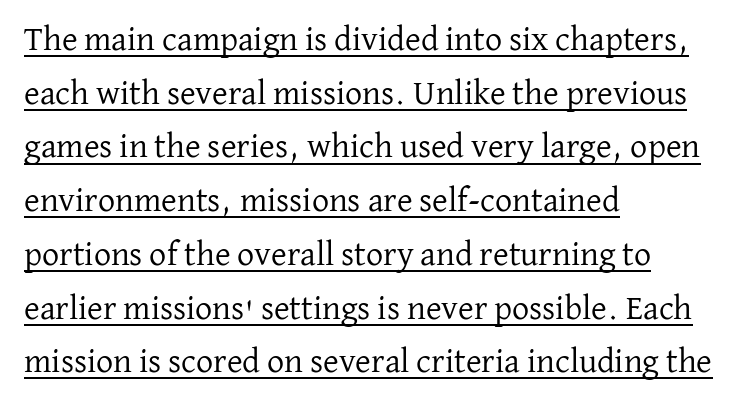
{"serif": "yes", "italic": "no", "bold": "no", "weight": "regular", "width": "normal", "stroke_contrast": "low", "x_height": "medium", "monospaced": "no", "underline": "yes", "align": "left", "line_spacing": "normal", "line_spacing_ratio": 1.58, "letter_spacing": "normal", "letter_spacing_em": 0.0, "glyph_px": 34}
